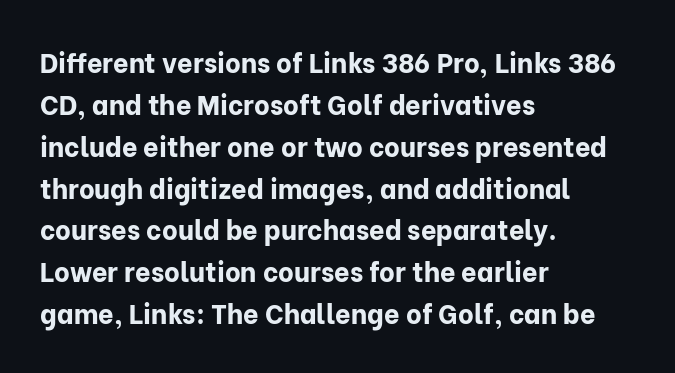
The image shows 27 px bold type, upright; set left-aligned, normal line spacing (1.55x), normal letter spacing, not underlined.
